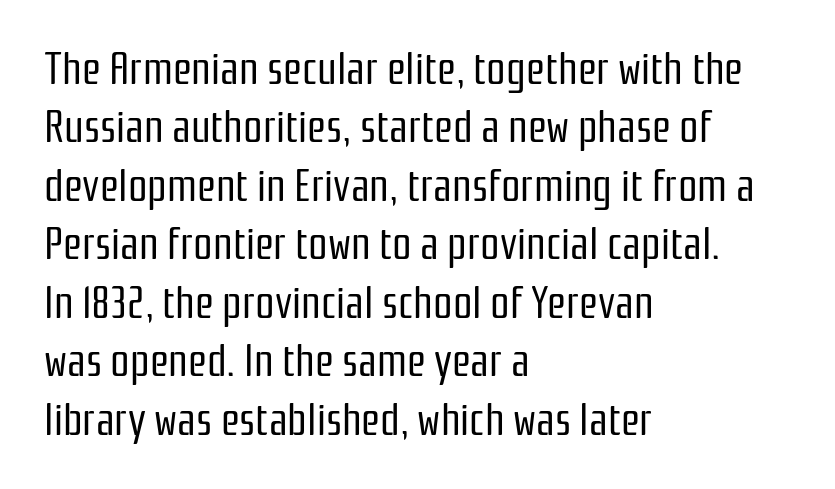
Vertically, the passage feels balanced, rows spaced as you'd expect. The face used here is rendered with its standard letterfit. Has an underline been added? It has not. The letters advance in unequal steps, a hallmark of proportional type. The lettering holds an erect, upright posture throughout.
